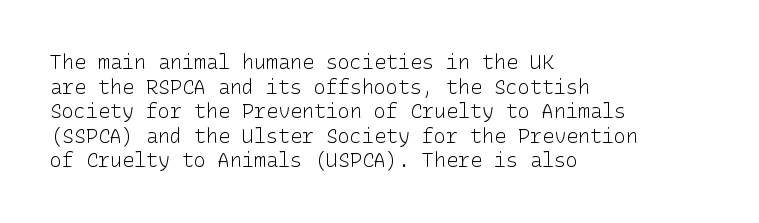
Q: Is the text bold? A: No.
Q: Is the text italic (slanted)? A: No, it is upright.
Q: Is the text underlined? A: No.
Q: How is the paragraph aligned? A: Left-aligned.
Q: Is the spacing between letters normal or unusually wide? A: Normal.
